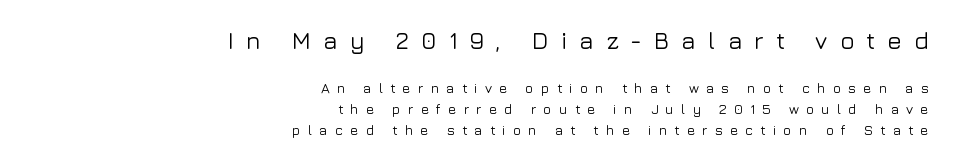
Q: Is the text italic (slanted)? A: No, it is upright.
Q: Is the text underlined? A: No.
Q: How is the paragraph aligned? A: Right-aligned.
Q: Is the spacing between letters normal or unusually wide? A: Unusually wide.
Q: Is the spacing between lines tight, normal or loose? A: Normal.
Q: Which block of text is set in a larger size, the first (top) or the second (bottom)? A: The first (top) one.
